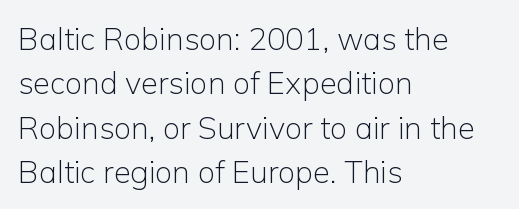
A typesetter would call this leading conventional body-copy spacing. To sum up the face: it is a sans, with no serifs. Horizontally, the lines are justified to the leading edge only. Nothing heavy about these letters — not bold at all.
